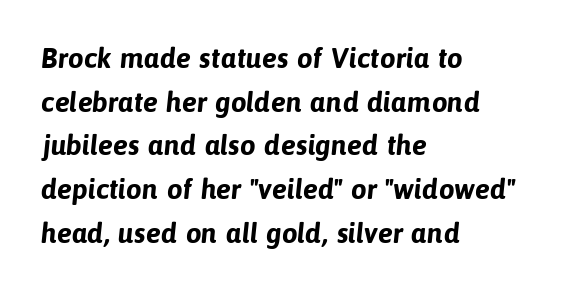
Horizontal alignment here is leftward, the default for most running prose. One glance says typical: line gaps are just what's usual. This sample has the flowing, uneven cadence of proportional lettering. Summary of weight: heavy, a full bold. Check under the words: just untouched page.
